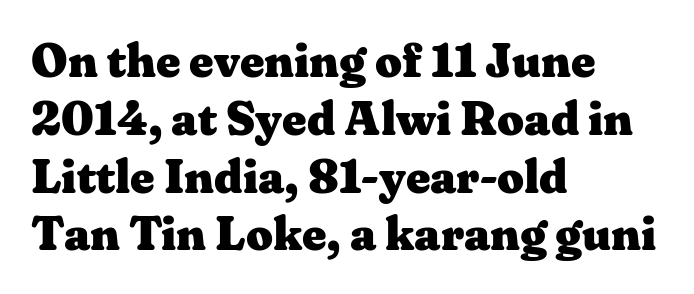
Underline: absent. Layout note: lines flush left. What stands out about the letter spacing? Nothing — it is the standard amount. The font is running at its bold setting.
